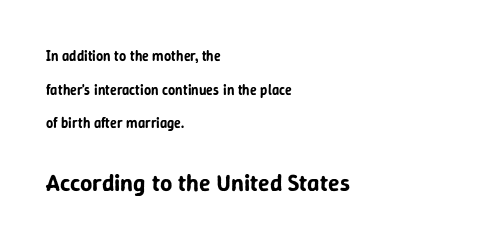
{"italic": "no", "underline": "no", "align": "left", "line_spacing": "loose", "line_spacing_ratio": 2.4, "letter_spacing": "normal", "letter_spacing_em": 0.0, "larger_block": "second", "size_ratio": 1.71, "glyph_px": 24}
